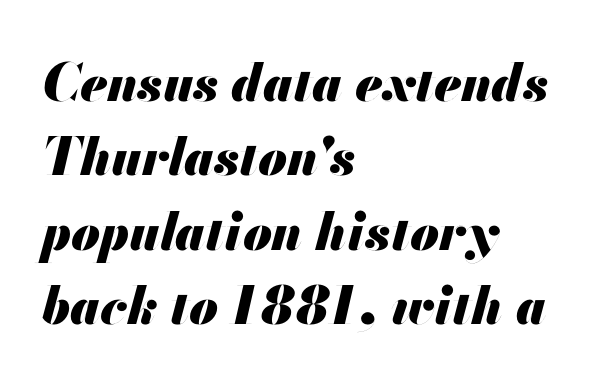
The image shows 52 px heavy type, italic (leaning right); set left-aligned, normal line spacing (1.43x), normal letter spacing, not underlined; medium stroke contrast and a small x-height.
